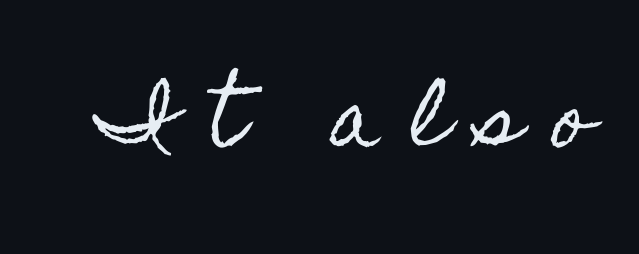
{"width": "condensed", "x_height": "small", "monospaced": "no", "underline": "no", "letter_spacing": "wide", "letter_spacing_em": 0.4, "glyph_px": 75}
